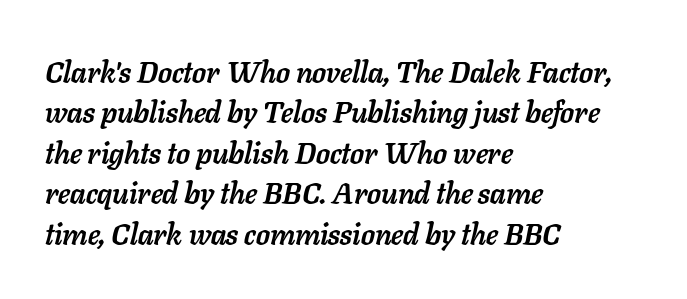
The image shows 30 px semibold type, italic (leaning right); set left-aligned, normal line spacing (1.35x), normal letter spacing, not underlined; low stroke contrast and a medium x-height.
